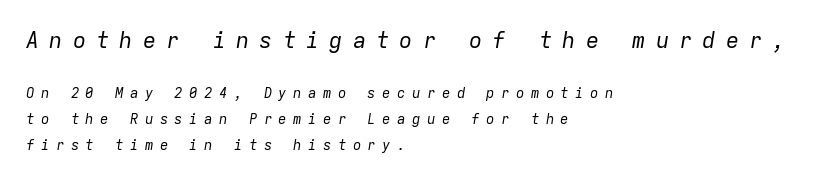
Tracking here is generous; glyphs stand well apart from one another. Bold? No — there's no thickening of the strokes. Has an underline been added? It has not. The rendering anchors every line to the left-hand side. Between these two stacked blocks, the higher one wins on size.
